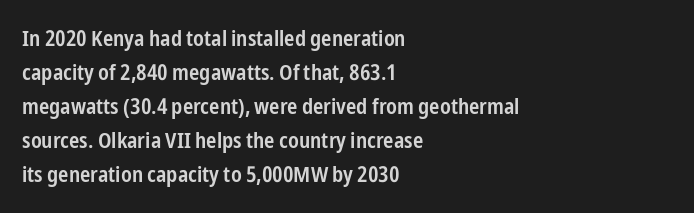
{"italic": "no", "bold": "semi", "underline": "no", "align": "left", "line_spacing": "normal", "line_spacing_ratio": 1.54, "letter_spacing": "normal", "letter_spacing_em": 0.0, "glyph_px": 22}
